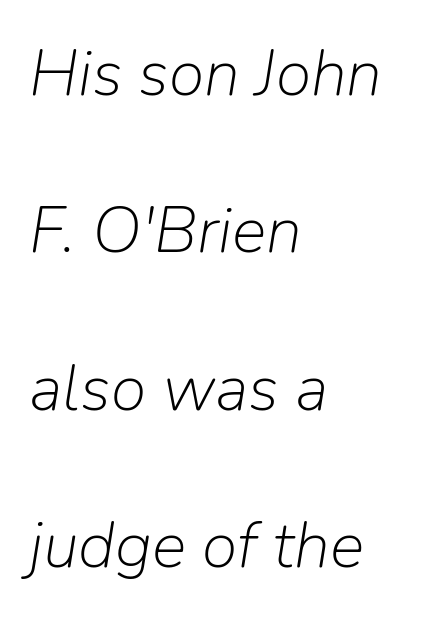
A typesetter would call this zero additional tracking. Slant detected: the letters are inclined. The strip under each line holds only bare page. A typesetter would call this proportional, since set widths differ per character. Students, observe: this is what heavily led, spacious text looks like.
